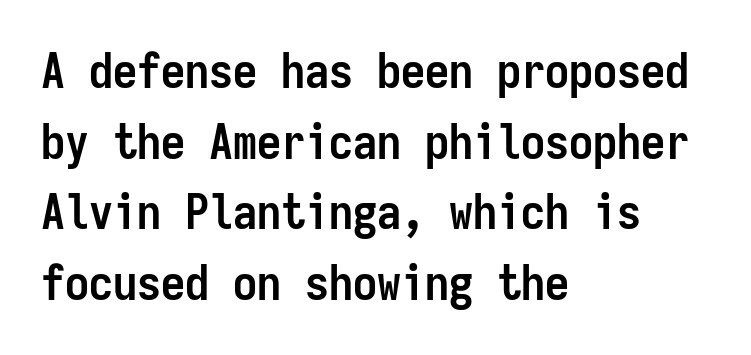
{"serif": "no", "italic": "no", "bold": "yes", "weight": "semibold", "width": "condensed", "stroke_contrast": "low", "x_height": "medium", "monospaced": "yes", "underline": "no", "align": "left", "line_spacing": "normal", "line_spacing_ratio": 1.47, "letter_spacing": "normal", "letter_spacing_em": 0.0, "glyph_px": 48}
